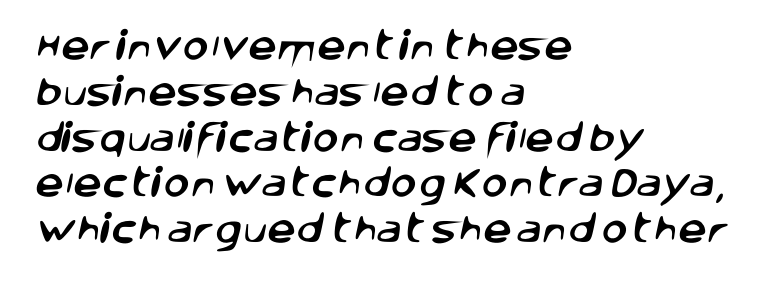
The image shows 32 px sans-serif type; set left-aligned, normal line spacing (1.43x), normal letter spacing, not underlined; low stroke contrast and a large x-height.
